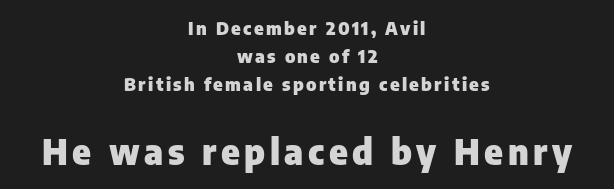
The image shows 35 px heavy sans-serif type, upright; set centered, normal line spacing (1.55x), not underlined; the second (bottom) block is 1.94x larger; low stroke contrast and a medium x-height.
